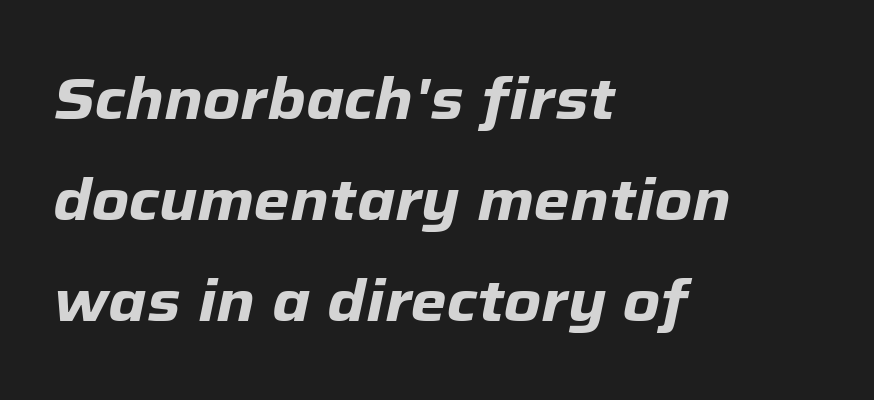
Q: Is the text bold? A: Yes.
Q: Is the text italic (slanted)? A: Yes, it leans right by about 12 degrees.
Q: Is the text underlined? A: No.
Q: How is the paragraph aligned? A: Left-aligned.
Q: Is the spacing between letters normal or unusually wide? A: Normal.
Q: Width (condensed, normal, or wide)? A: Normal.
Q: Stroke contrast? A: Low.
Q: x-height? A: Medium.
Q: Monospaced? A: No.
